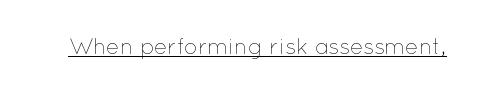
{"italic": "no", "bold": "no", "underline": "yes", "letter_spacing": "normal", "letter_spacing_em": 0.0, "glyph_px": 22}
